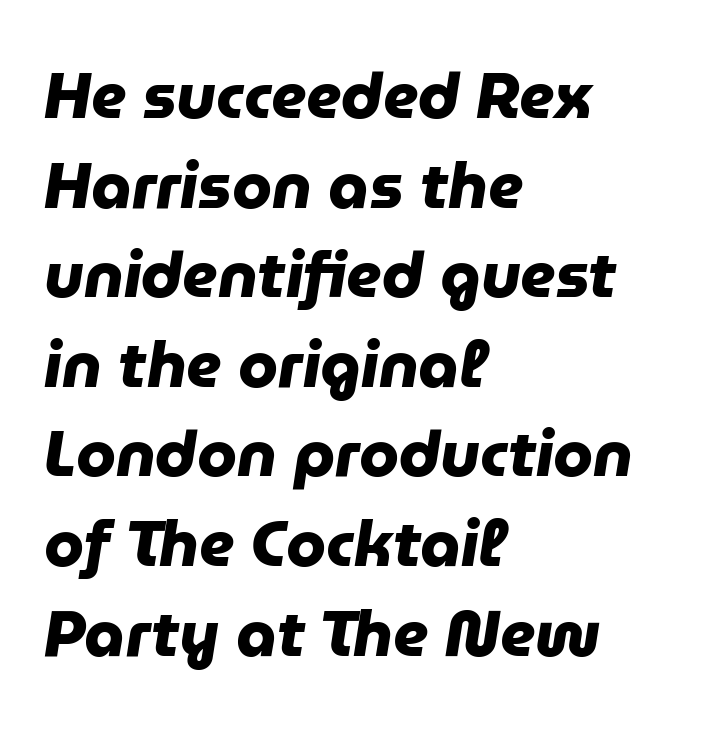
{"serif": "no", "bold": "yes", "weight": "heavy", "width": "normal", "stroke_contrast": "low", "x_height": "medium", "monospaced": "no", "underline": "no", "align": "left", "line_spacing": "normal", "line_spacing_ratio": 1.4, "letter_spacing": "normal", "letter_spacing_em": 0.0, "glyph_px": 64}
